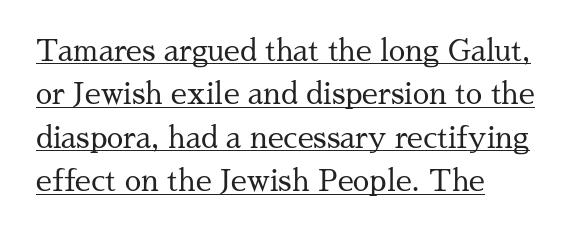
The image shows 29 px regular-weight serif type, upright; set left-aligned, normal line spacing (1.5x), normal letter spacing, underlined; medium stroke contrast and a medium x-height.
